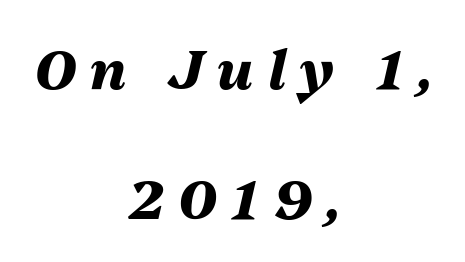
The image shows 54 px heavy type, italic (leaning right); set centered, loose line spacing (2.41x), unusually wide letter spacing (+0.27 em), not underlined; medium stroke contrast and a medium x-height.
